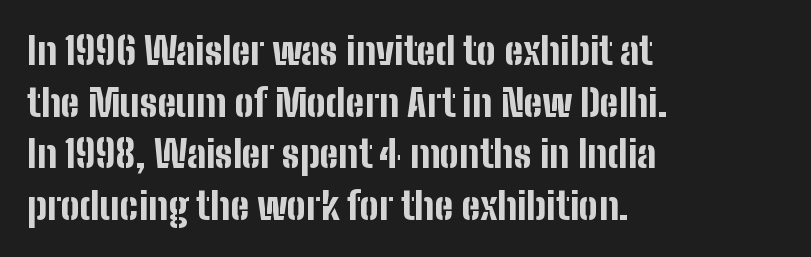
{"serif": "no", "italic": "no", "bold": "yes", "weight": "bold", "width": "condensed", "stroke_contrast": "low", "x_height": "medium", "monospaced": "no", "underline": "no", "align": "left", "line_spacing": "normal", "line_spacing_ratio": 1.36, "letter_spacing": "normal", "letter_spacing_em": 0.0, "glyph_px": 38}
